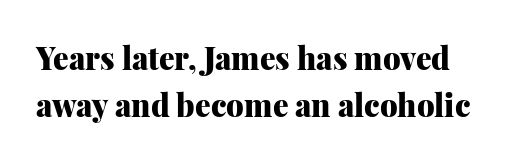
Rendered with straight, roman letterforms. Reading down the column, the eye jumps a familiar distance to each next line. This is heavy type, rendered in bold. Little horizontal feet cap the strokes, marking this as serif type.
